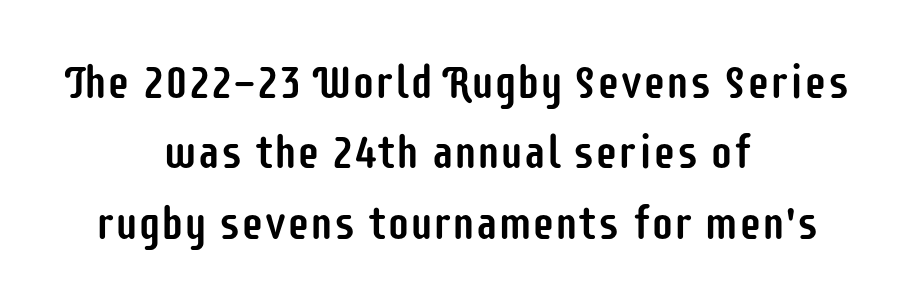
Q: Is the text italic (slanted)? A: No, it is upright.
Q: Is the typeface a serif or a sans-serif typeface? A: Sans-serif.
Q: Is the text underlined? A: No.
Q: How is the paragraph aligned? A: Centered.
Q: Is the spacing between letters normal or unusually wide? A: Normal.
Q: Is the spacing between lines tight, normal or loose? A: Normal.
Q: Width (condensed, normal, or wide)? A: Condensed.
Q: Stroke contrast? A: Low.
Q: x-height? A: Large.
Q: Monospaced? A: No.
